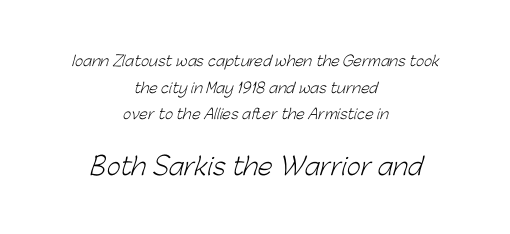
Beneath every word, the page is bare. The passage is arranged like a title page — every line centered. Whoever set this chose breathing room over compactness in the vertical rhythm. Which chunk is bigger? The second one — the bottom block dwarfs the top.
